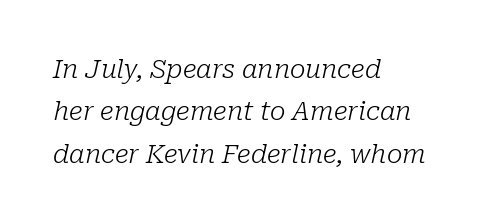
Q: Is the text bold? A: No.
Q: Is the text italic (slanted)? A: Yes, it leans right by about 10 degrees.
Q: Is the text underlined? A: No.
Q: How is the paragraph aligned? A: Left-aligned.
Q: Is the spacing between letters normal or unusually wide? A: Normal.
Q: Is the spacing between lines tight, normal or loose? A: Normal.
